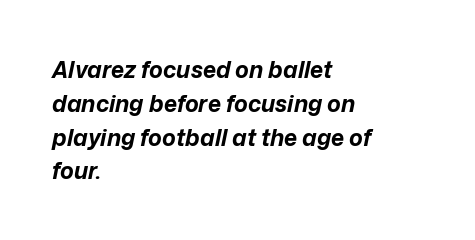
The image shows 23 px bold type, italic (leaning right); set left-aligned, normal line spacing (1.47x), normal letter spacing, not underlined.
